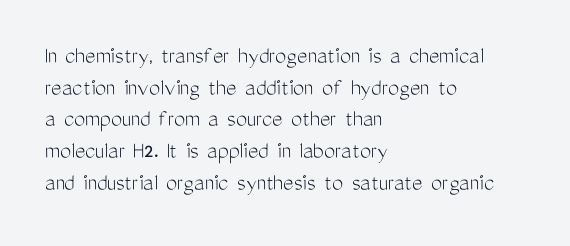
Q: Is the text bold? A: No.
Q: Is the text italic (slanted)? A: No, it is upright.
Q: Is the text underlined? A: No.
Q: How is the paragraph aligned? A: Left-aligned.
Q: Is the spacing between letters normal or unusually wide? A: Normal.
Q: Is the spacing between lines tight, normal or loose? A: Normal.
